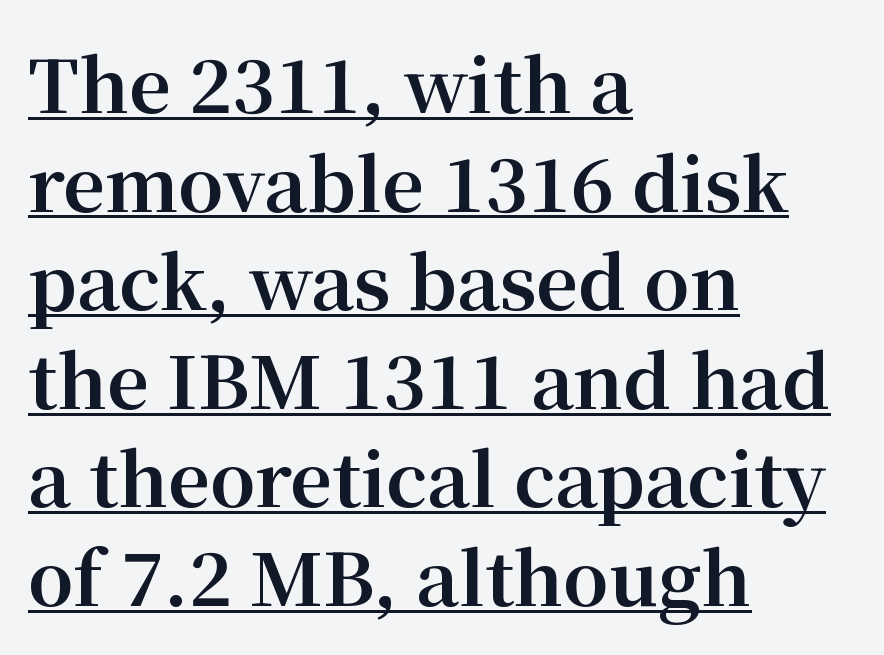
The image shows 73 px bold serif type, upright; set left-aligned, normal line spacing (1.35x), normal letter spacing, underlined; medium stroke contrast and a medium x-height.
